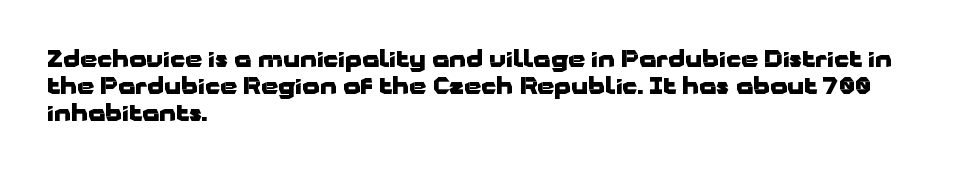
Q: Is the text bold? A: Yes.
Q: Is the text italic (slanted)? A: No, it is upright.
Q: Is the text underlined? A: No.
Q: How is the paragraph aligned? A: Left-aligned.
Q: Is the spacing between letters normal or unusually wide? A: Normal.
